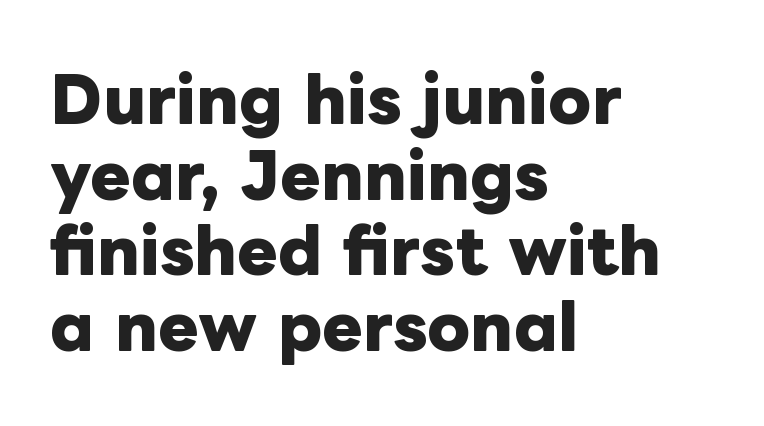
Q: Is the text bold? A: Yes.
Q: Is the text italic (slanted)? A: No, it is upright.
Q: Is the text underlined? A: No.
Q: How is the paragraph aligned? A: Left-aligned.
Q: Is the spacing between letters normal or unusually wide? A: Normal.
Q: Width (condensed, normal, or wide)? A: Normal.
Q: Stroke contrast? A: Low.
Q: x-height? A: Medium.
Q: Monospaced? A: No.
